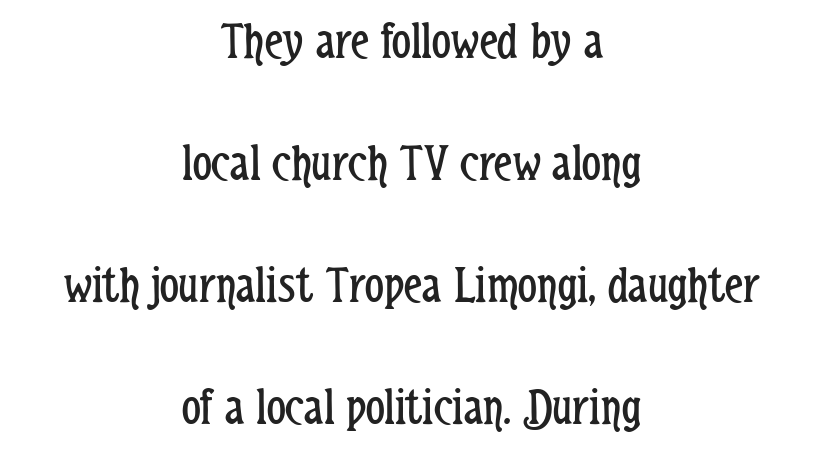
Look at the tracking — it's just the regular setting, nothing added. This sample is center-justified, so both line endings float freely. The specimen reads as upright at a glance. The gap between lines stays unmarked. These lines are rendered in a variable-pitch font. Heaviness? Minimal to ordinary, like unemphasized prose.
